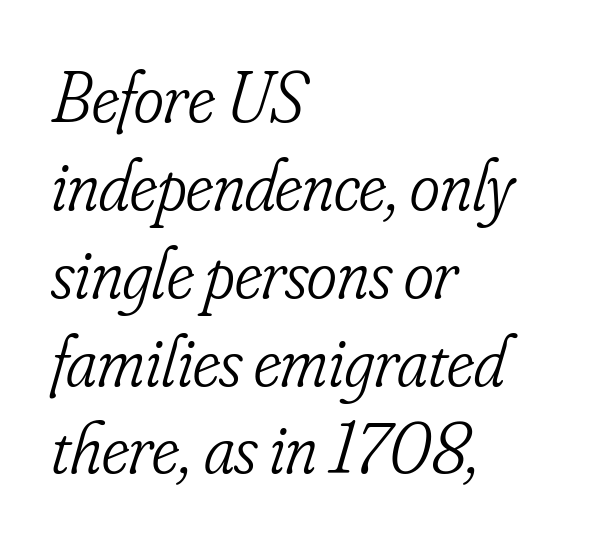
{"serif": "yes", "italic": "yes", "lean": "right", "slant_degrees": 16, "bold": "no", "weight": "light", "width": "condensed", "stroke_contrast": "low", "x_height": "small", "monospaced": "no", "underline": "no", "align": "left", "line_spacing_ratio": 1.22, "letter_spacing": "normal", "letter_spacing_em": 0.0, "glyph_px": 72}
